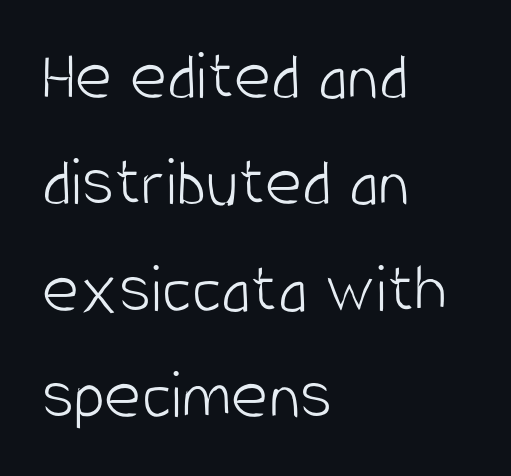
Normally led — the rows are evenly, conventionally spaced. A classic flush-left, rag-right setting is used for this passage. The lettering stays uniformly vertical, giving the passage a roman look. The type is set solid horizontally, with unmodified tracking. These lines are rendered in a variable-pitch font.
